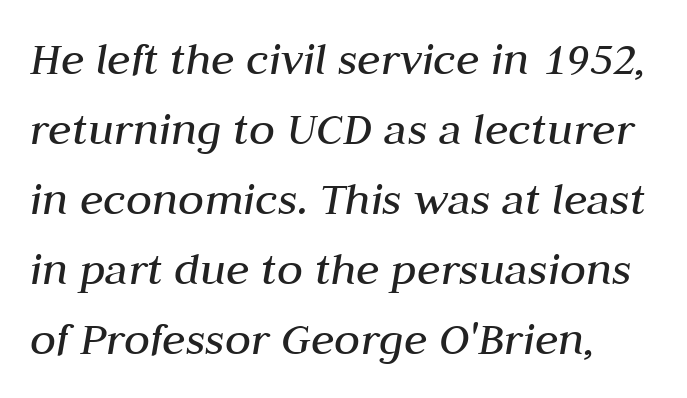
Q: Is the text bold? A: No.
Q: Is the text italic (slanted)? A: Yes, it leans right by about 10 degrees.
Q: Is the text underlined? A: No.
Q: Is the spacing between letters normal or unusually wide? A: Normal.
Q: Is the spacing between lines tight, normal or loose? A: Normal.
Q: Width (condensed, normal, or wide)? A: Normal.
Q: Stroke contrast? A: Medium.
Q: x-height? A: Medium.
Q: Monospaced? A: No.
